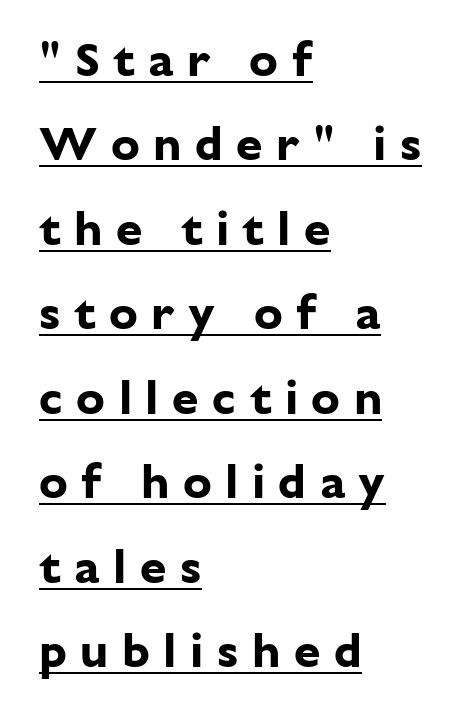
Q: Is the text bold? A: Yes.
Q: Is the text italic (slanted)? A: No, it is upright.
Q: Is the typeface a serif or a sans-serif typeface? A: Sans-serif.
Q: Is the text underlined? A: Yes.
Q: How is the paragraph aligned? A: Left-aligned.
Q: Is the spacing between letters normal or unusually wide? A: Unusually wide.
Q: Width (condensed, normal, or wide)? A: Normal.
Q: Stroke contrast? A: Low.
Q: x-height? A: Medium.
Q: Monospaced? A: No.
